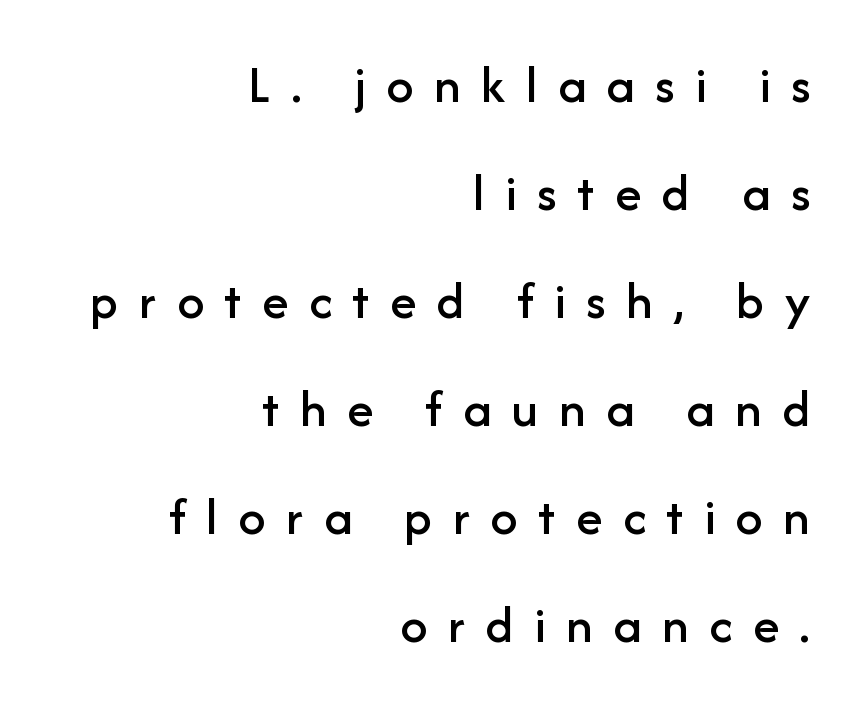
Q: Is the text italic (slanted)? A: No, it is upright.
Q: Is the typeface a serif or a sans-serif typeface? A: Sans-serif.
Q: Is the text underlined? A: No.
Q: How is the paragraph aligned? A: Right-aligned.
Q: Is the spacing between letters normal or unusually wide? A: Unusually wide.
Q: Is the spacing between lines tight, normal or loose? A: Loose.
Q: Width (condensed, normal, or wide)? A: Normal.
Q: Stroke contrast? A: Low.
Q: x-height? A: Medium.
Q: Monospaced? A: No.
